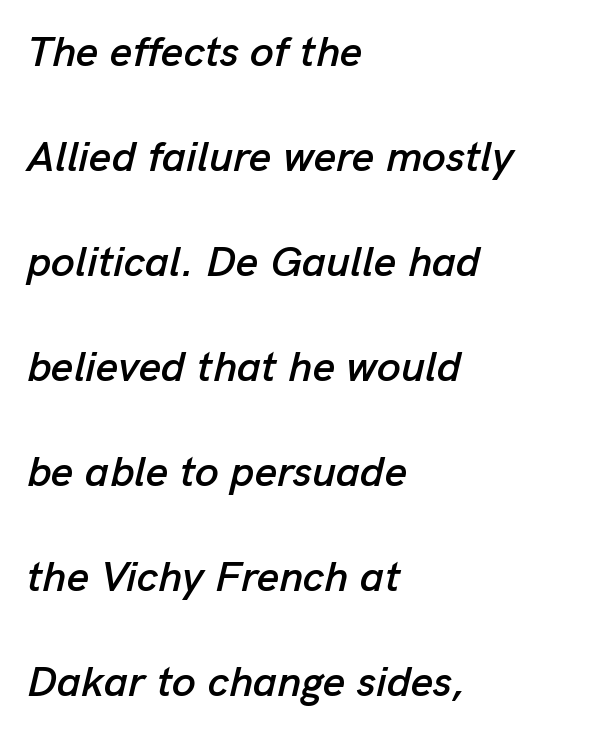
The image shows 43 px text type, italic (leaning right); set left-aligned, loose line spacing (2.44x), normal letter spacing, not underlined; low stroke contrast and a medium x-height.
